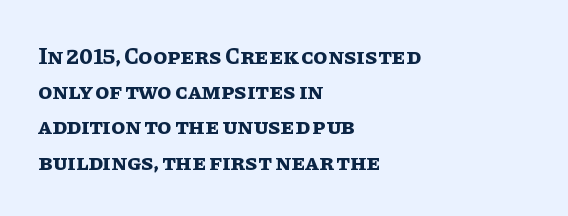
{"italic": "no", "bold": "yes", "underline": "no", "align": "left", "line_spacing": "normal", "line_spacing_ratio": 1.53, "letter_spacing": "normal", "letter_spacing_em": 0.0, "glyph_px": 23}
